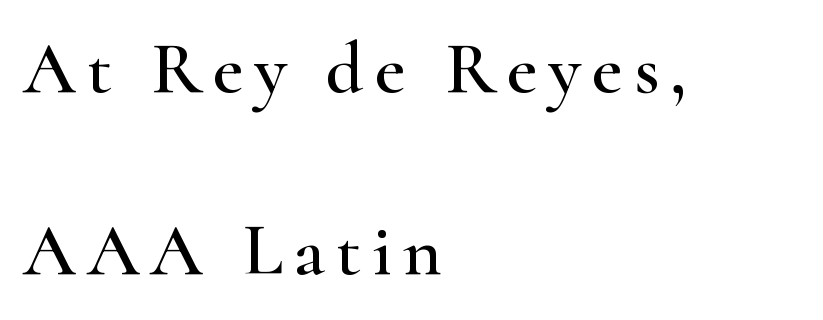
Quick note: not italic, upright. The rag falls on the right side of this text block. Is this a fixed-width face? No — the glyphs have proportional, varying widths. The string is rendered with underlining switched off.
